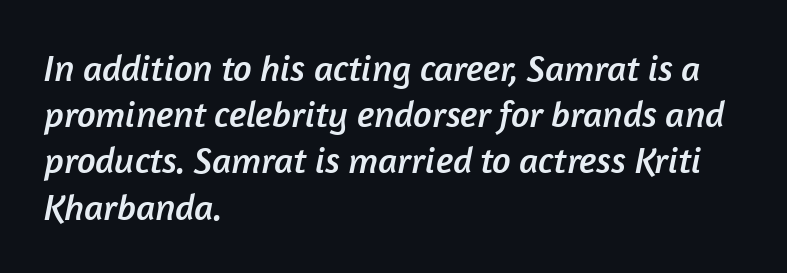
Q: Is the typeface a serif or a sans-serif typeface? A: Sans-serif.
Q: Is the text underlined? A: No.
Q: How is the paragraph aligned? A: Left-aligned.
Q: Is the spacing between letters normal or unusually wide? A: Normal.
Q: Is the spacing between lines tight, normal or loose? A: Normal.
Q: Width (condensed, normal, or wide)? A: Normal.
Q: Stroke contrast? A: Low.
Q: x-height? A: Medium.
Q: Monospaced? A: No.
